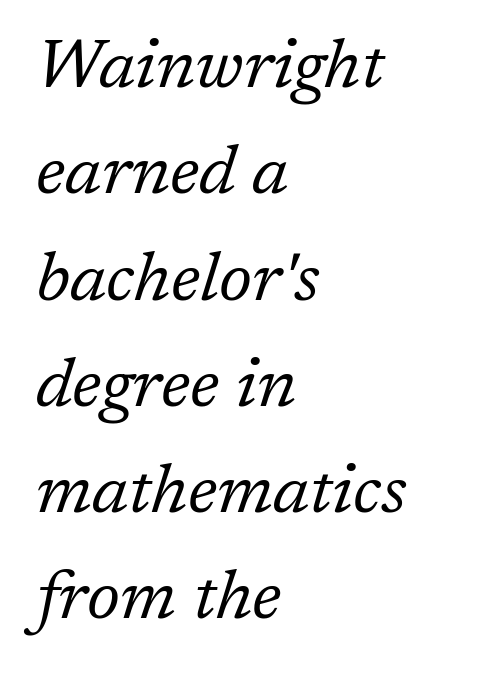
The image shows 69 px regular-weight serif type, italic (leaning right); set left-aligned, normal line spacing (1.54x), normal letter spacing, not underlined; low stroke contrast and a medium x-height.
